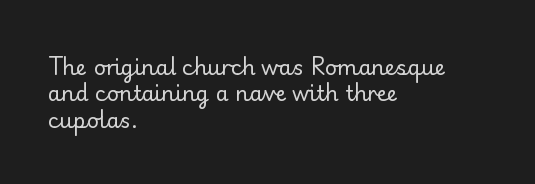
{"italic": "no", "bold": "no", "underline": "no", "align": "left", "line_spacing": "normal", "line_spacing_ratio": 1.26, "letter_spacing": "normal", "letter_spacing_em": 0.0, "glyph_px": 21}
